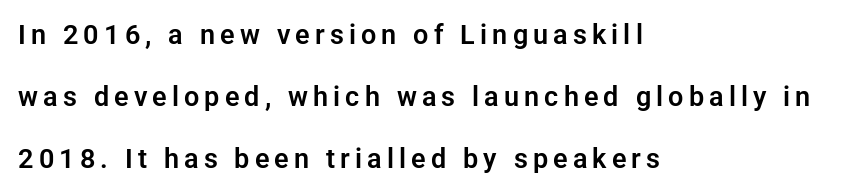
The image shows 27 px text type, upright; set left-aligned, loose line spacing (2.3x), not underlined.
